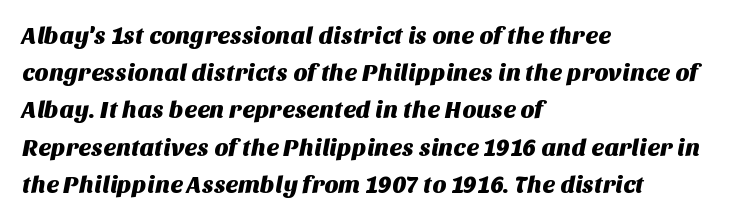
{"underline": "no", "align": "left", "line_spacing": "normal", "line_spacing_ratio": 1.55, "letter_spacing": "normal", "letter_spacing_em": 0.0, "glyph_px": 24}
